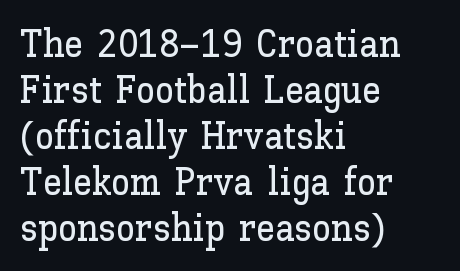
The image shows 38 px text type, upright; set left-aligned, line spacing 1.21x, normal letter spacing, not underlined; low stroke contrast and a medium x-height.
